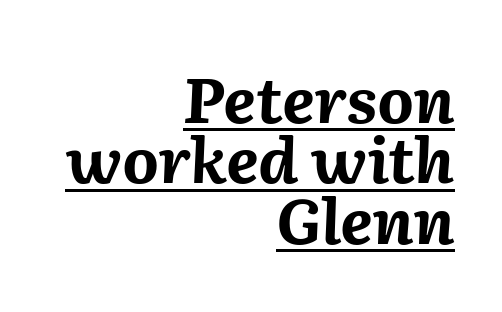
{"italic": "yes", "lean": "right", "slant_degrees": 2, "bold": "yes", "weight": "bold", "width": "normal", "stroke_contrast": "medium", "x_height": "medium", "monospaced": "no", "underline": "yes", "align": "right", "line_spacing": "tight", "line_spacing_ratio": 0.96, "letter_spacing": "normal", "letter_spacing_em": 0.0, "glyph_px": 63}
